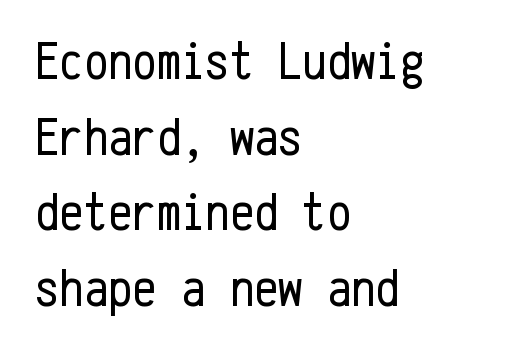
The gap between lines stays unmarked. Characters follow at the spacing the type designer built in. Alignment: flush left. You could count columns in this text — the font is strictly monospaced. The passage shown is not bold in any degree.
